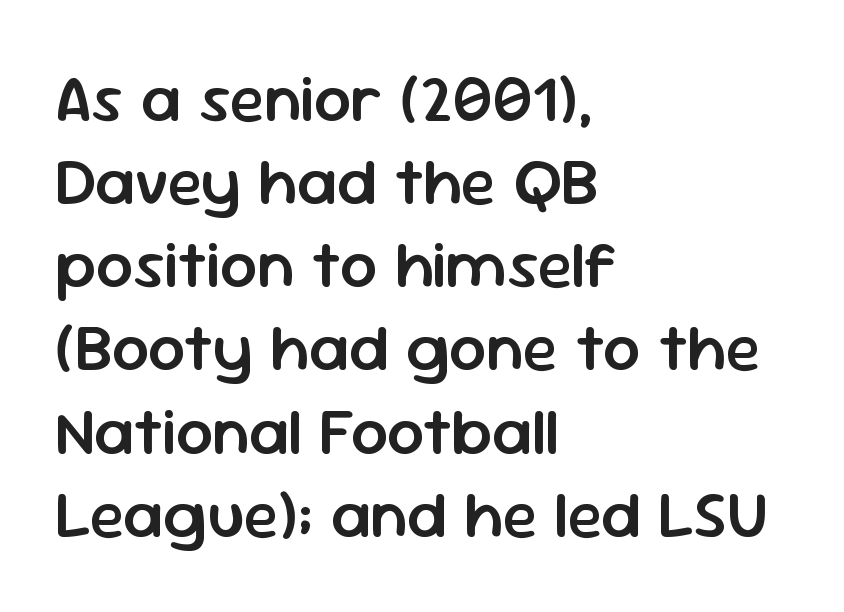
{"serif": "no", "italic": "no", "bold": "semi", "weight": "semibold", "width": "normal", "stroke_contrast": "low", "x_height": "medium", "monospaced": "no", "underline": "no", "align": "left", "line_spacing": "normal", "line_spacing_ratio": 1.26, "letter_spacing": "normal", "letter_spacing_em": 0.0, "glyph_px": 66}
